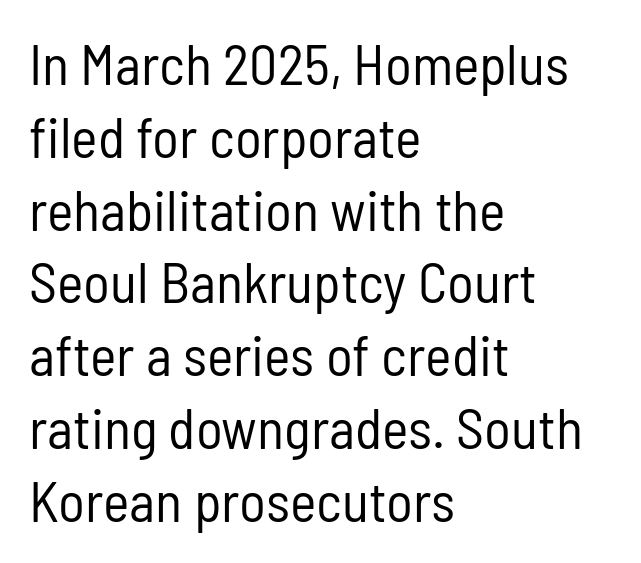
The image shows 56 px regular-weight, condensed sans-serif type, upright; set left-aligned, normal line spacing (1.3x), normal letter spacing, not underlined; low stroke contrast and a medium x-height.
